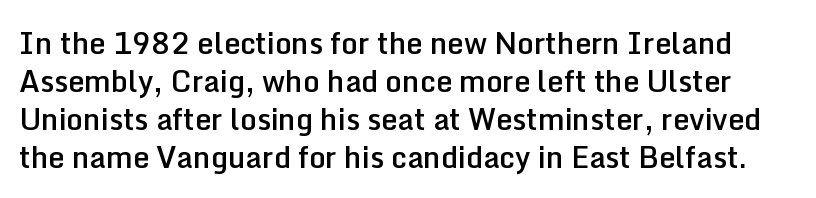
Every character sits straight up, as roman type does. Are there feet on the stems? There aren't — it's a sans. The rendering uses a semibold face; strokes are thickened but not to full bold. Descenders hang freely into open space. Vertical spacing — default.
